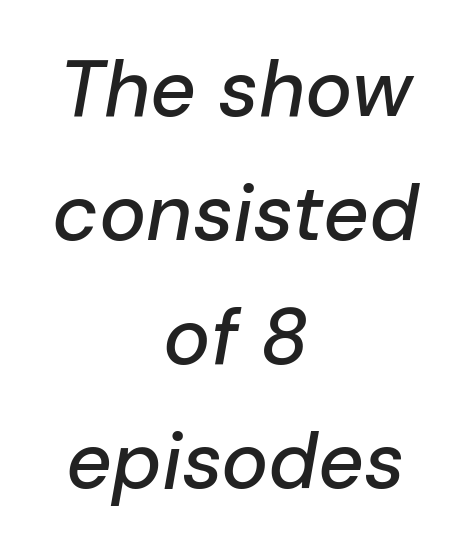
The image shows 79 px text type, italic (leaning right); set centered, normal line spacing (1.57x), normal letter spacing, not underlined; low stroke contrast and a medium x-height.
